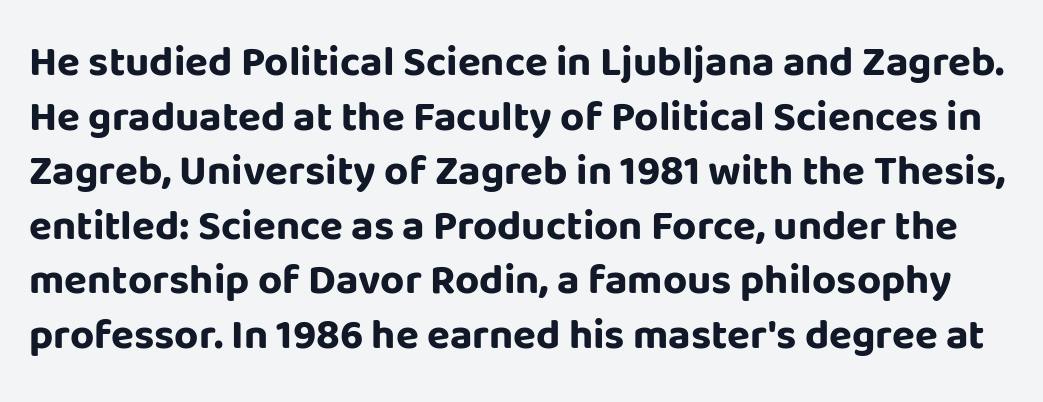
{"serif": "no", "italic": "no", "bold": "yes", "weight": "bold", "width": "normal", "stroke_contrast": "low", "x_height": "large", "monospaced": "no", "underline": "no", "line_spacing": "normal", "line_spacing_ratio": 1.3, "letter_spacing": "normal", "letter_spacing_em": 0.0, "glyph_px": 42}
